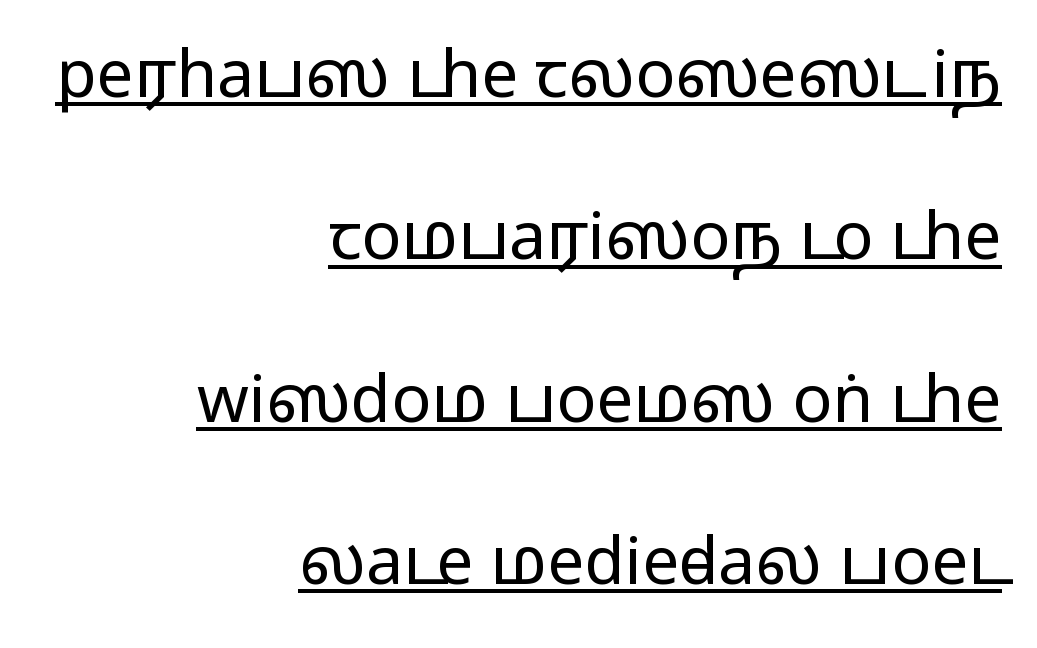
Q: Is the text italic (slanted)? A: No, it is upright.
Q: Is the typeface a serif or a sans-serif typeface? A: Sans-serif.
Q: Is the text underlined? A: Yes.
Q: How is the paragraph aligned? A: Right-aligned.
Q: Is the spacing between letters normal or unusually wide? A: Normal.
Q: Is the spacing between lines tight, normal or loose? A: Loose.
Q: Width (condensed, normal, or wide)? A: Wide.
Q: Stroke contrast? A: Medium.
Q: Monospaced? A: No.
